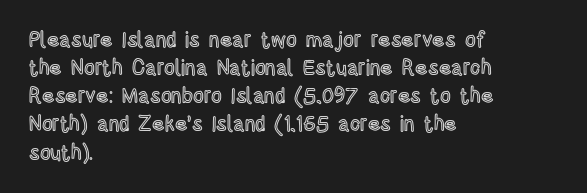
{"italic": "no", "underline": "no", "align": "left", "line_spacing": "normal", "line_spacing_ratio": 1.34, "letter_spacing": "normal", "letter_spacing_em": 0.0, "glyph_px": 21}
